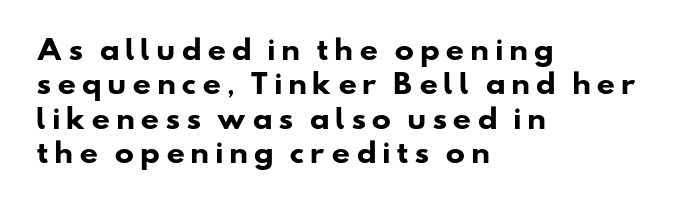
The image shows 26 px bold type; set left-aligned, normal line spacing (1.32x), unusually wide letter spacing (+0.2 em), not underlined.
